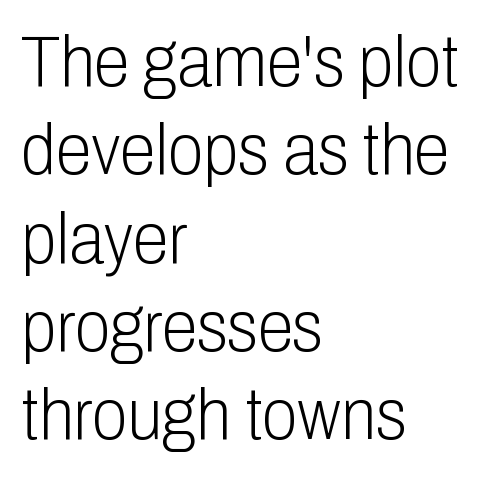
No extra ink here — the face is not bold. Italic? Not at all — the glyphs are vertical. Proportional: the letters do not fall into vertical columns. Compared with typical body copy, the letter spacing here is the same. These lines stack with their left ends in a neat column. The letters carry no serifs — their stems end cleanly without finishing strokes.
